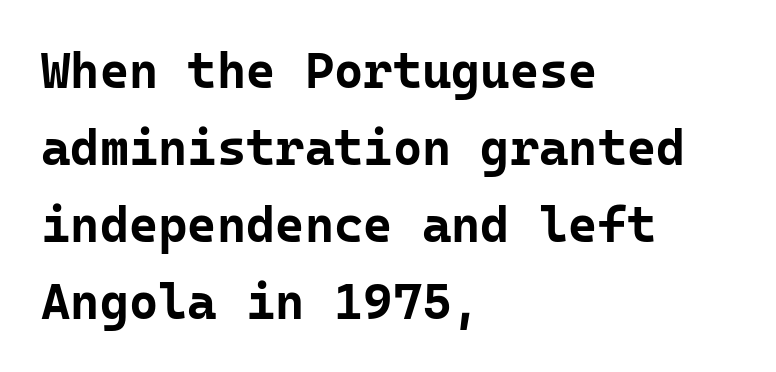
{"serif": "no", "italic": "no", "bold": "yes", "weight": "bold", "width": "normal", "stroke_contrast": "low", "x_height": "medium", "monospaced": "yes", "underline": "no", "align": "left", "line_spacing": "normal", "line_spacing_ratio": 1.54, "letter_spacing": "normal", "letter_spacing_em": 0.0, "glyph_px": 50}
